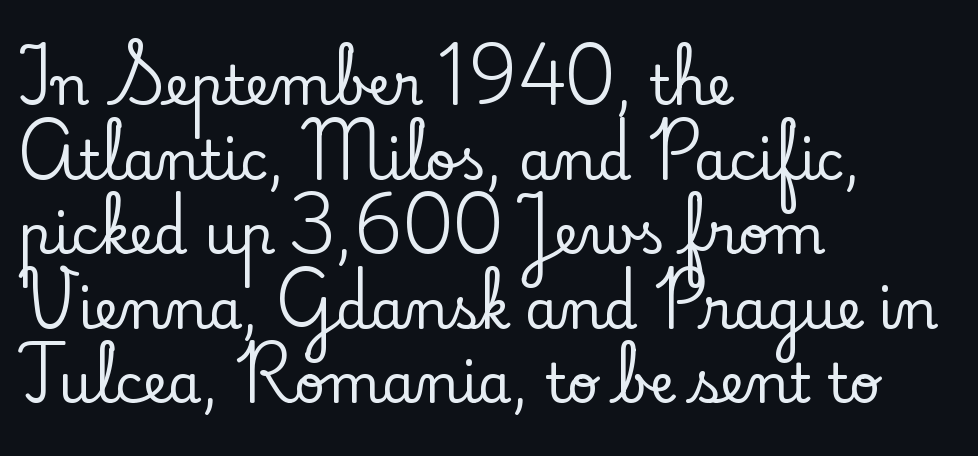
The image shows 54 px serif type, upright; set left-aligned, normal line spacing (1.38x), normal letter spacing, not underlined; low stroke contrast and a small x-height.
